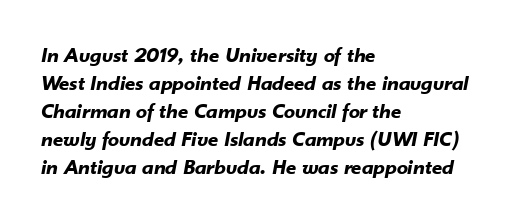
Q: Is the text bold? A: Yes.
Q: Is the text italic (slanted)? A: Yes, it leans right by about 10 degrees.
Q: Is the text underlined? A: No.
Q: How is the paragraph aligned? A: Left-aligned.
Q: Is the spacing between letters normal or unusually wide? A: Normal.
Q: Is the spacing between lines tight, normal or loose? A: Normal.
